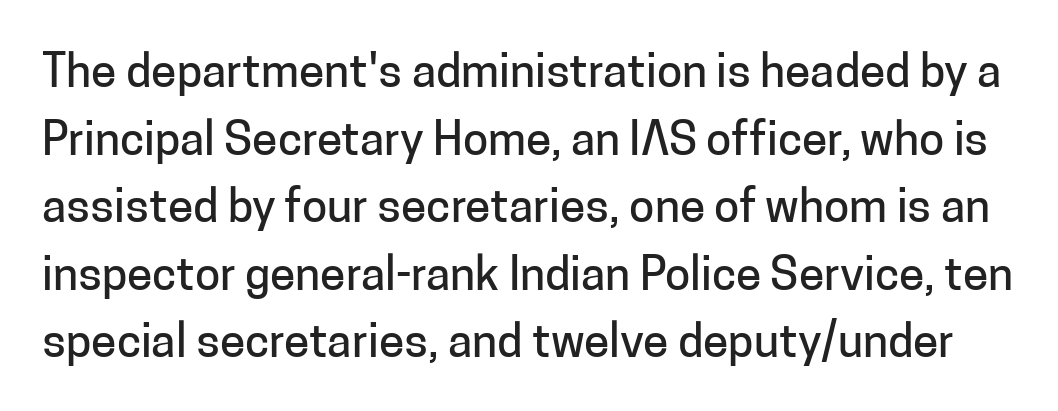
The image shows 46 px sans-serif type, upright; set normal line spacing (1.47x), normal letter spacing, not underlined; low stroke contrast and a medium x-height.
